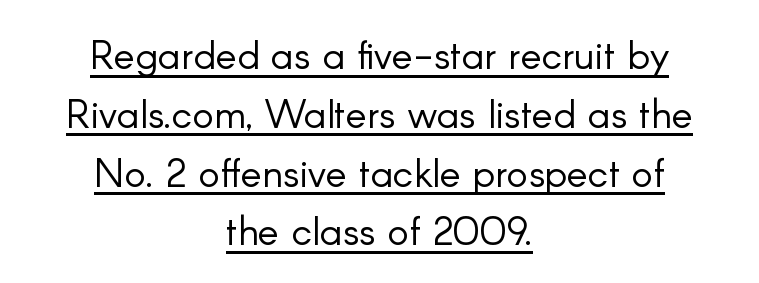
This sample has the flowing, uneven cadence of proportional lettering. The space between consecutive lines is moderate. Serif or sans? Sans — the stroke terminals are bare. Line starts and ends both wander, symmetrically. Rendered with straight, roman letterforms.
